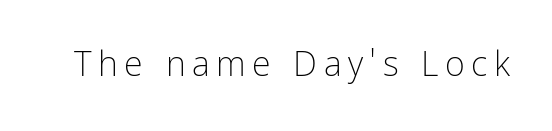
The image shows 34 px light, condensed sans-serif type, upright; set not underlined; low stroke contrast and a medium x-height.
